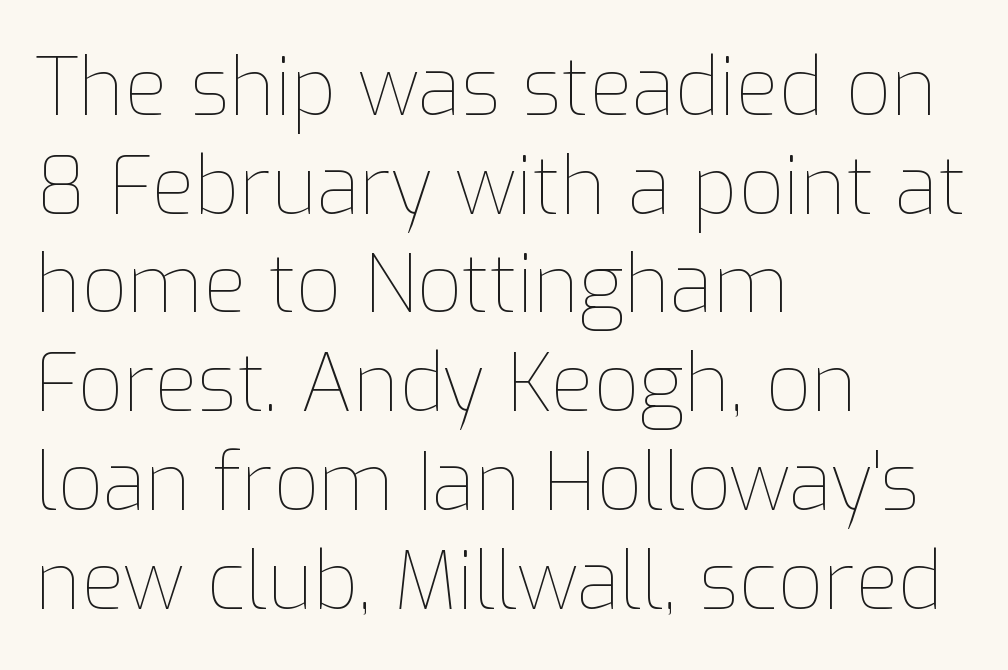
The image shows 79 px thin type, upright; set left-aligned, normal line spacing (1.25x), normal letter spacing, not underlined; low stroke contrast and a medium x-height.
